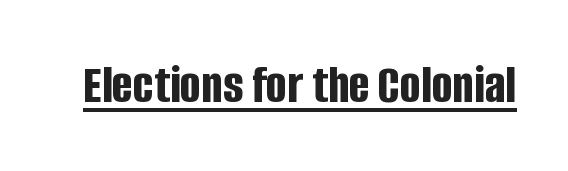
{"serif": "no", "italic": "no", "bold": "yes", "weight": "bold", "width": "condensed", "stroke_contrast": "low", "x_height": "large", "monospaced": "no", "underline": "yes", "letter_spacing": "normal", "letter_spacing_em": 0.0, "glyph_px": 55}
